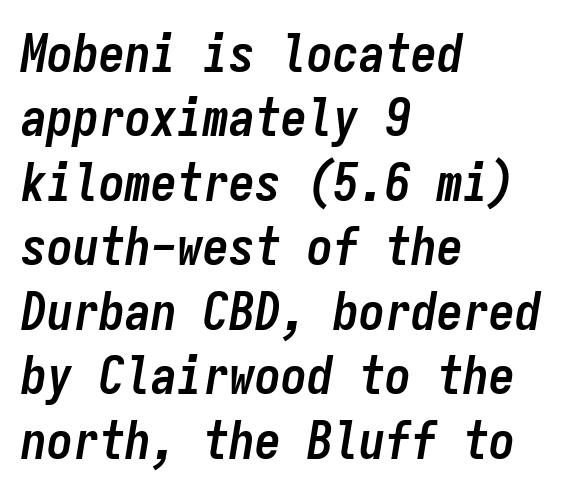
The image shows 52 px semibold, condensed type, italic (leaning right), monospaced; set left-aligned, line spacing 1.24x, normal letter spacing, not underlined; low stroke contrast and a medium x-height.
